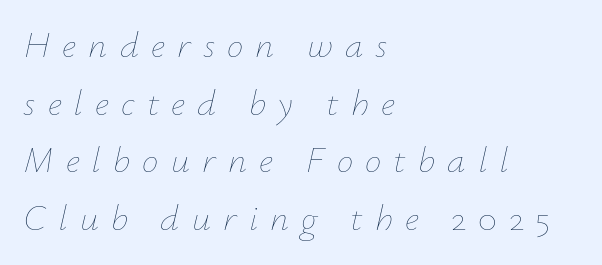
Q: Is the text bold? A: No.
Q: Is the text italic (slanted)? A: Yes, it leans right by about 12 degrees.
Q: Is the text underlined? A: No.
Q: How is the paragraph aligned? A: Left-aligned.
Q: Is the spacing between letters normal or unusually wide? A: Unusually wide.
Q: Is the spacing between lines tight, normal or loose? A: Normal.
Q: Width (condensed, normal, or wide)? A: Normal.
Q: Stroke contrast? A: Low.
Q: x-height? A: Small.
Q: Monospaced? A: No.
